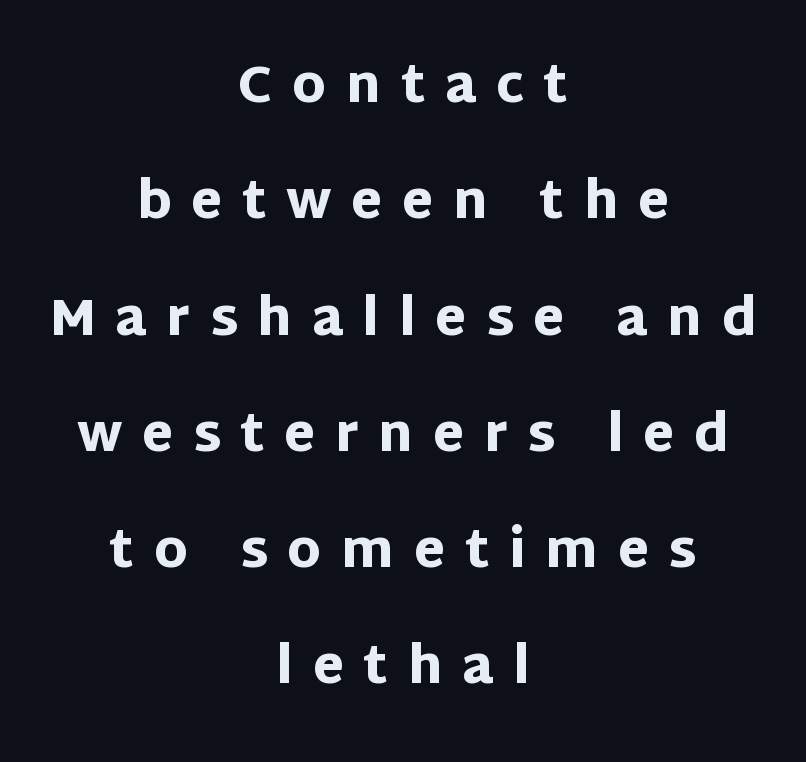
This rendering uses center alignment, leaving both contours irregular but symmetric. Leading: increased. Tall strokes in this sample are plumb rather than angled. Look at the tracking — it's clearly loosened, letters drifting apart. Lines of text with bare space underneath.
